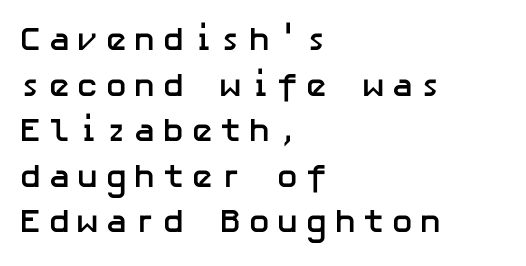
Q: Is the text bold? A: Yes.
Q: Is the text italic (slanted)? A: No, it is upright.
Q: Is the typeface a serif or a sans-serif typeface? A: Sans-serif.
Q: Is the text underlined? A: No.
Q: How is the paragraph aligned? A: Left-aligned.
Q: Is the spacing between letters normal or unusually wide? A: Unusually wide.
Q: Is the spacing between lines tight, normal or loose? A: Normal.
Q: Width (condensed, normal, or wide)? A: Normal.
Q: Stroke contrast? A: Low.
Q: x-height? A: Medium.
